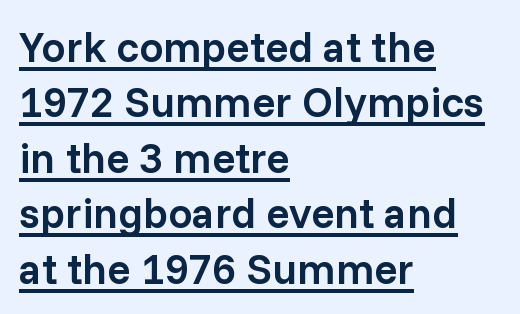
Upright lettering throughout. The line-height multiplier appears to be the usual default. A continuous stroke trails under the words, as in a hyperlink. Caption: multi-line text, flush left, ragged right.
